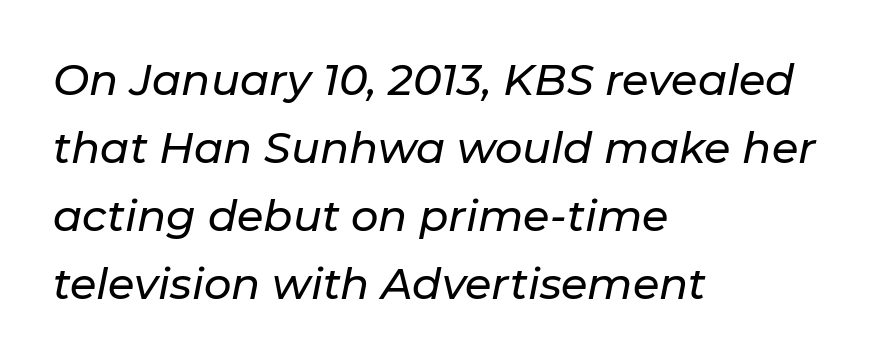
The lines are quadded left. Between one letter and the next there's only the usual sliver of space. Is there much room between lines? A standard amount, neither cramped nor airy. The foot of each line stays bare and open. Here the designer chose a conventional face with non-uniform glyph widths.
